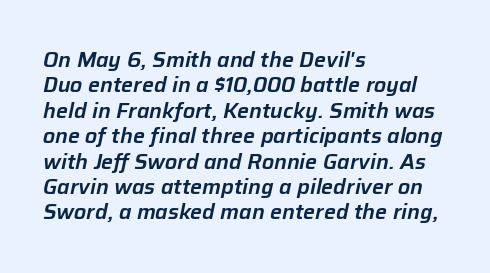
Q: Is the text italic (slanted)? A: Yes, it leans right by about 12 degrees.
Q: Is the text underlined? A: No.
Q: How is the paragraph aligned? A: Left-aligned.
Q: Is the spacing between letters normal or unusually wide? A: Normal.
